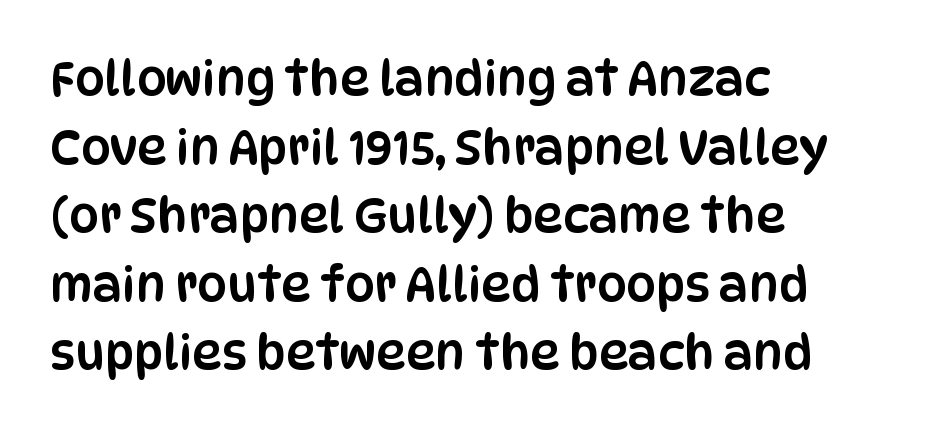
You can tell from the bare stems that sans-serif type was used. A normal amount of white space separates one row of letters from the next. The paragraph has a hard left edge and a soft right edge. Check under the words: just untouched page. The face used here is proportionally spaced, like ordinary book or web type. Italic? Not at all — the glyphs are vertical.
